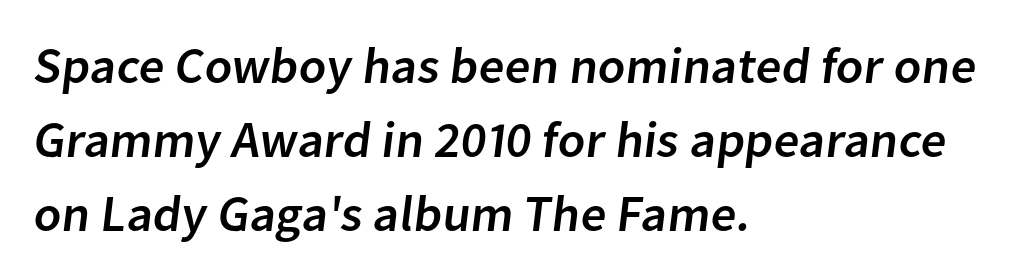
Q: Is the typeface a serif or a sans-serif typeface? A: Sans-serif.
Q: Is the text underlined? A: No.
Q: How is the paragraph aligned? A: Left-aligned.
Q: Is the spacing between letters normal or unusually wide? A: Normal.
Q: Is the spacing between lines tight, normal or loose? A: Normal.
Q: Width (condensed, normal, or wide)? A: Normal.
Q: Stroke contrast? A: Low.
Q: x-height? A: Medium.
Q: Monospaced? A: No.
